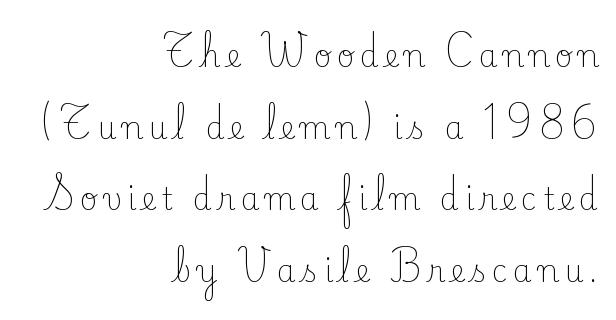
{"serif": "yes", "italic": "no", "bold": "no", "weight": "light", "width": "normal", "stroke_contrast": "low", "x_height": "small", "monospaced": "no", "underline": "no", "align": "right", "line_spacing": "loose", "line_spacing_ratio": 2.39, "glyph_px": 30}
